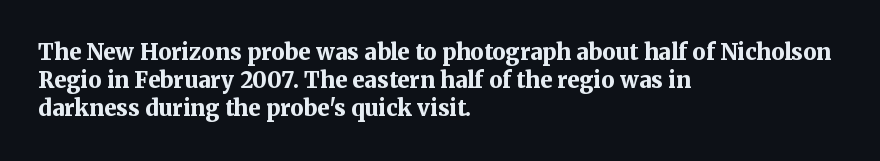
The passage is arranged the way most books set body copy — flush left. No word sits above an underline. Nobody touched the tracking dial on this one. Stroke thickness is high; the sample reads as a true bold.
